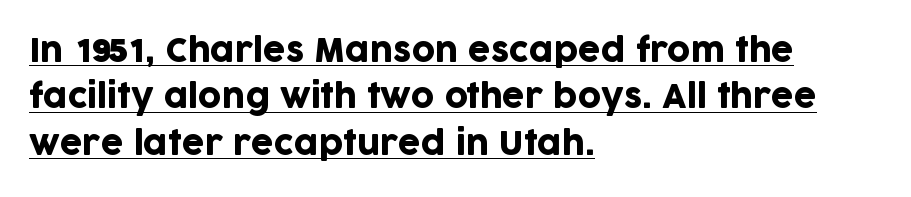
{"serif": "no", "italic": "no", "width": "normal", "stroke_contrast": "low", "x_height": "large", "monospaced": "no", "underline": "yes", "align": "left", "line_spacing": "normal", "line_spacing_ratio": 1.45, "letter_spacing": "normal", "letter_spacing_em": 0.0, "glyph_px": 32}
